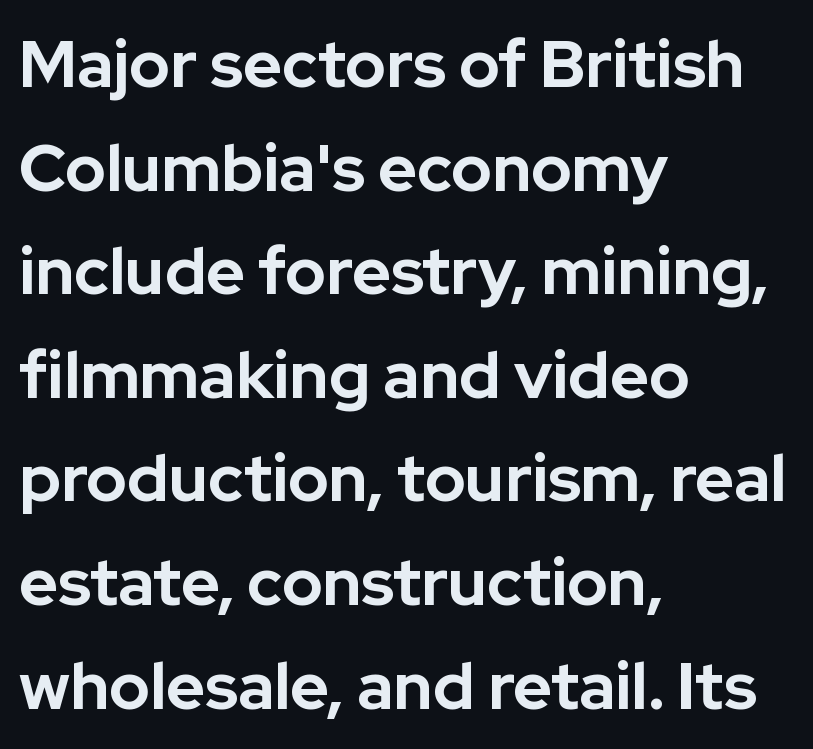
The image shows 66 px bold sans-serif type, upright; set left-aligned, normal line spacing (1.57x), normal letter spacing, not underlined; low stroke contrast and a medium x-height.
